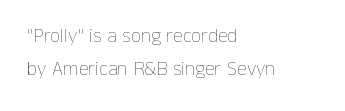
Line starts are locked; line ends wander. The tracking reads as untouched default to a designer's eye. Vertical spacing — default. In terms of posture, this sample is upright. Stems here are at most as thick as an everyday book face. Descenders hang freely into open space.
